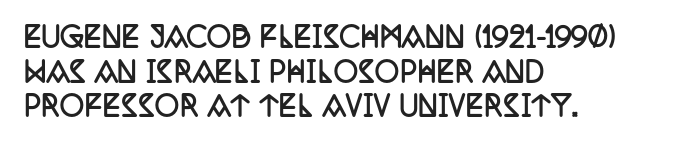
The image shows 27 px bold type, upright; set left-aligned, normal line spacing (1.28x), normal letter spacing, not underlined.
